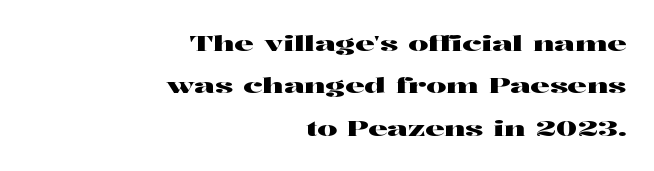
Clear beneath every line of the passage. One-word summary of the alignment: right. Nope, not italic — everything's standing straight. Between one letter and the next there's only the usual sliver of space.
